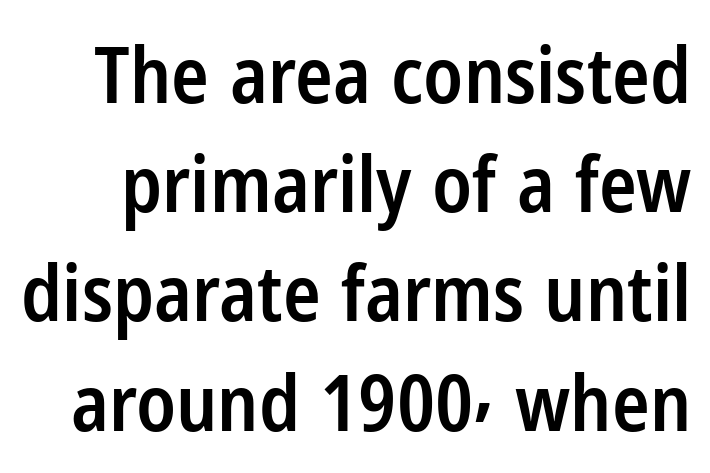
The lettering holds an erect, upright posture throughout. Honestly, there is no underline to notice here at all. Varying glyph widths throughout — classic text-font behaviour. Standard letterfit; no display-style spreading of the glyphs.
